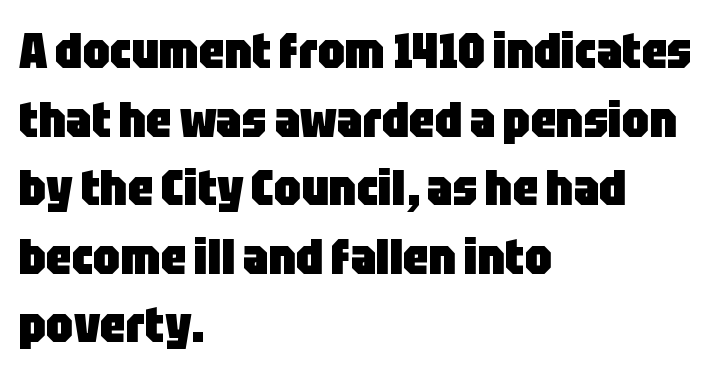
Q: Is the text bold? A: Yes.
Q: Is the text italic (slanted)? A: No, it is upright.
Q: Is the typeface a serif or a sans-serif typeface? A: Sans-serif.
Q: Is the text underlined? A: No.
Q: How is the paragraph aligned? A: Left-aligned.
Q: Is the spacing between letters normal or unusually wide? A: Normal.
Q: Is the spacing between lines tight, normal or loose? A: Normal.
Q: Width (condensed, normal, or wide)? A: Condensed.
Q: Stroke contrast? A: Low.
Q: x-height? A: Large.
Q: Monospaced? A: No.
